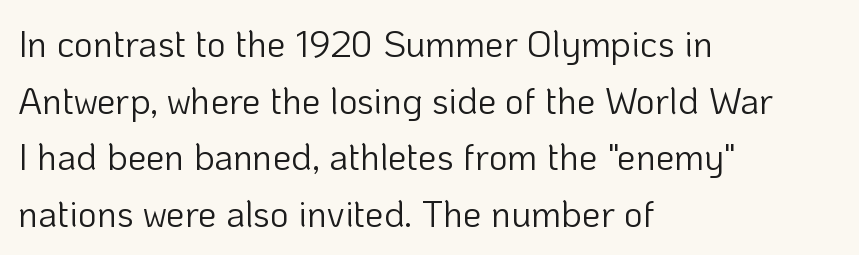
Q: Is the text bold? A: No.
Q: Is the text italic (slanted)? A: No, it is upright.
Q: Is the typeface a serif or a sans-serif typeface? A: Sans-serif.
Q: Is the text underlined? A: No.
Q: How is the paragraph aligned? A: Left-aligned.
Q: Is the spacing between letters normal or unusually wide? A: Normal.
Q: Is the spacing between lines tight, normal or loose? A: Normal.
Q: Width (condensed, normal, or wide)? A: Normal.
Q: Stroke contrast? A: Low.
Q: x-height? A: Medium.
Q: Monospaced? A: No.
